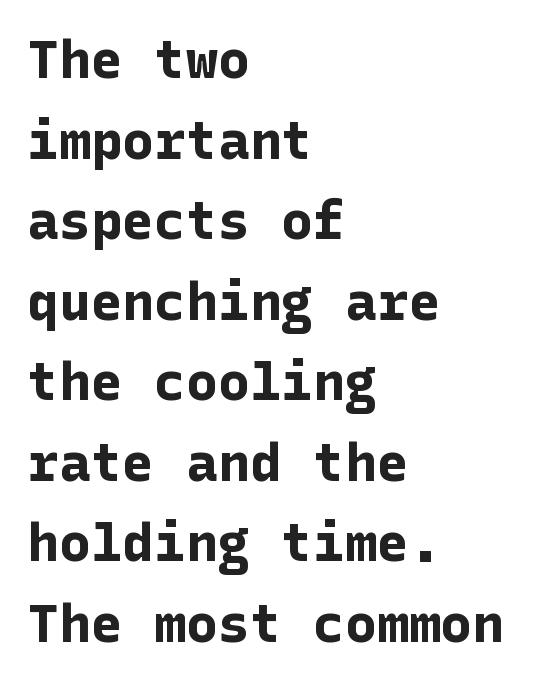
The string is rendered with underlining switched off. Baseline-to-baseline distance is the conventional proportion of letter height. Examine the stroke ends and you'll find no serifs. Characters remain perfectly vertical along every line. Here the glyphs are tracked normally, forming tight word shapes.
